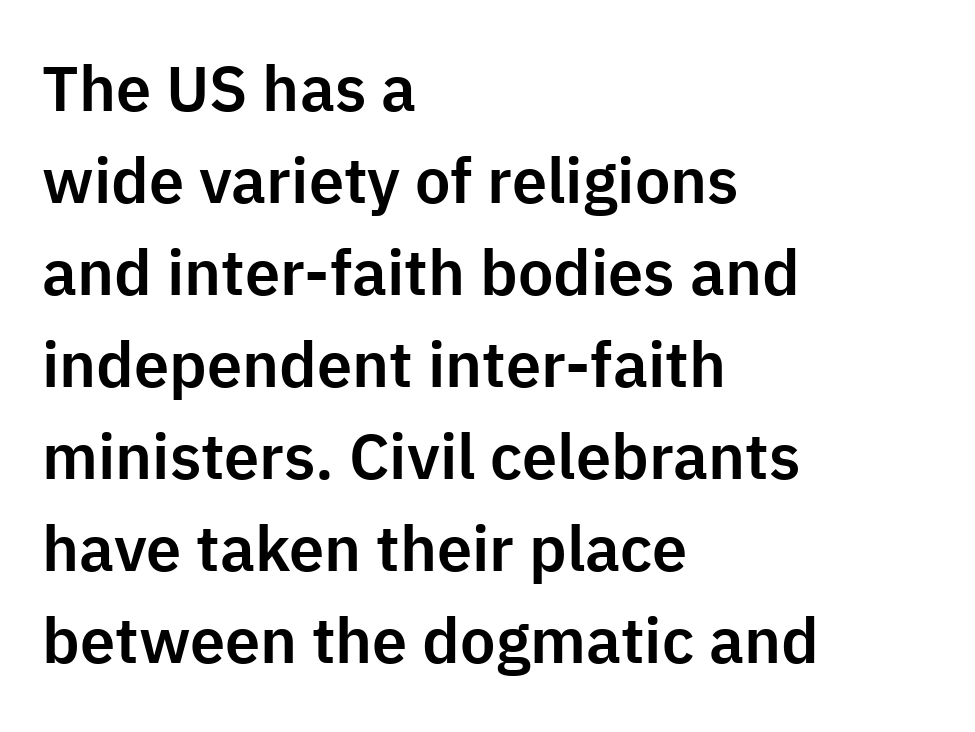
The image shows 63 px sans-serif type, upright; set left-aligned, normal line spacing (1.46x), normal letter spacing, not underlined; low stroke contrast and a medium x-height.
